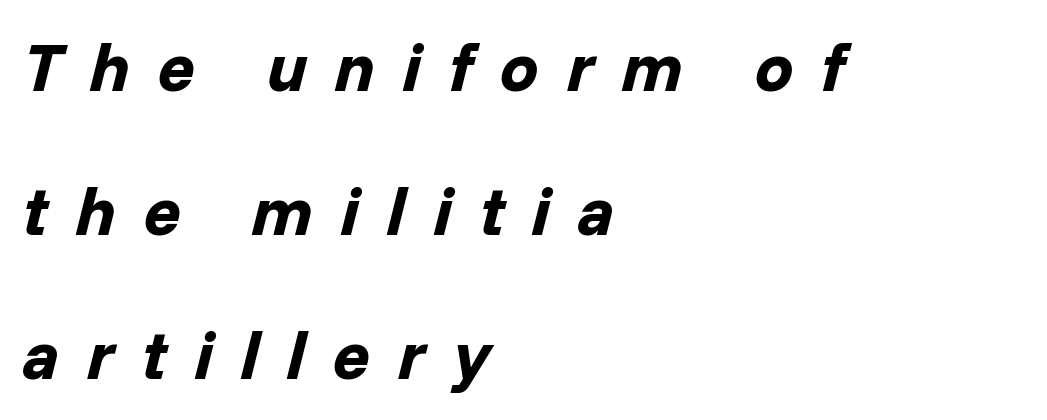
The image shows 68 px bold type, italic (leaning right); set left-aligned, loose line spacing (2.12x), unusually wide letter spacing (+0.41 em), not underlined; low stroke contrast and a medium x-height.
